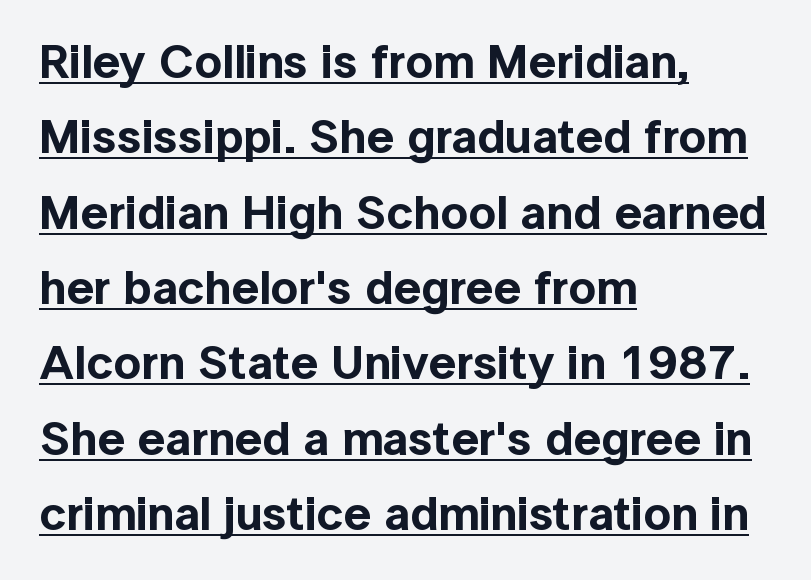
The letters advance in unequal steps, a hallmark of proportional type. The setting favours the left margin, as ordinary paragraphs usually do. The block of text has a typical density, with ordinary space between rows. Posture: upright roman. Is this a sans? Yes — the strokes have no serifs. Inter-character spacing is left at the font's built-in metrics.
